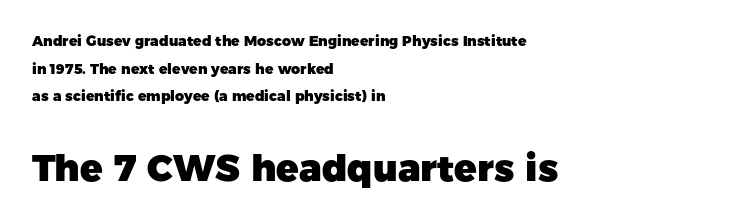
Two sizes are in play, and the larger belongs to the second block. The setting favours the left margin, as ordinary paragraphs usually do. Here the designer chose a conventional face with non-uniform glyph widths. Quick note: underline off. How heavy is the stroke? Heavy — this is a bold. Interline gaps are noticeably wide in this sample.
